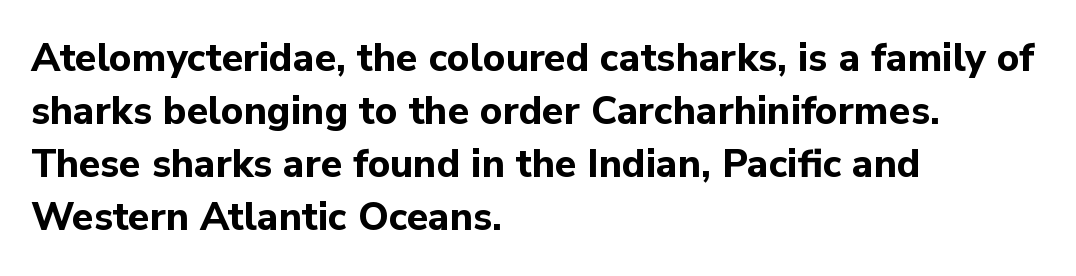
{"serif": "no", "italic": "no", "bold": "yes", "weight": "bold", "width": "normal", "stroke_contrast": "low", "x_height": "medium", "monospaced": "no", "underline": "no", "align": "left", "line_spacing": "normal", "line_spacing_ratio": 1.36, "letter_spacing": "normal", "letter_spacing_em": 0.0, "glyph_px": 39}
